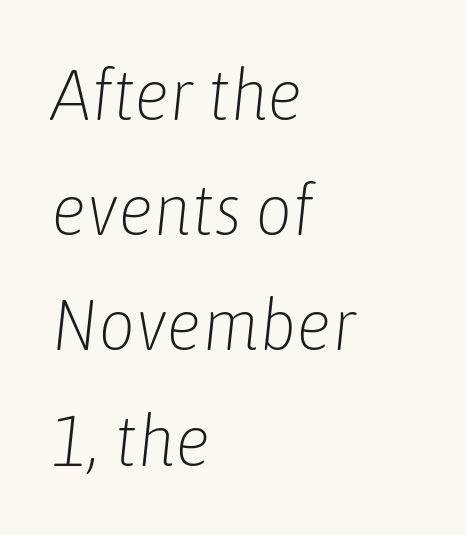
Every character sits at an angle, as italics do. Words float on clear page, feet unadorned. Short and long lines alike share a common starting point at left. This sample has the flowing, uneven cadence of proportional lettering.
